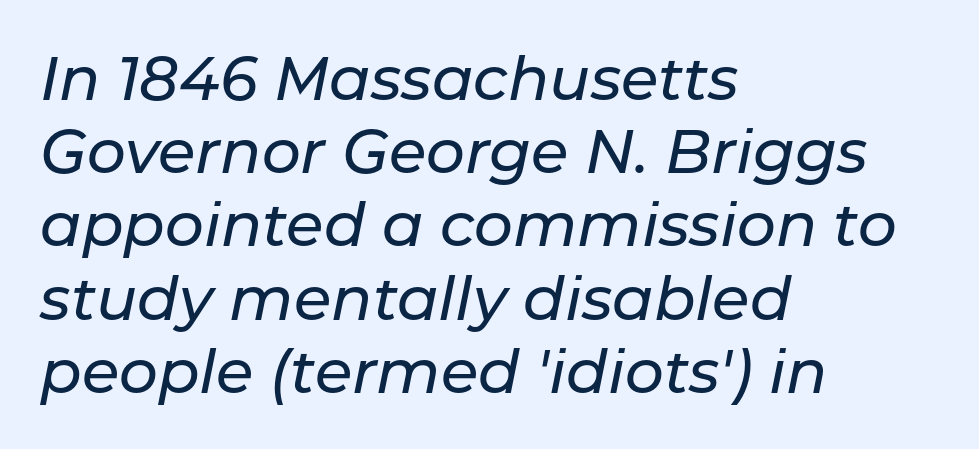
{"italic": "yes", "lean": "right", "slant_degrees": 11, "width": "normal", "stroke_contrast": "low", "x_height": "medium", "monospaced": "no", "underline": "no", "align": "left", "line_spacing_ratio": 1.2, "letter_spacing": "normal", "letter_spacing_em": 0.0, "glyph_px": 61}
